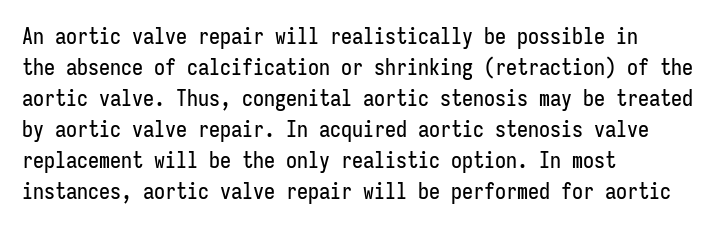
Q: Is the text italic (slanted)? A: No, it is upright.
Q: Is the text underlined? A: No.
Q: How is the paragraph aligned? A: Left-aligned.
Q: Is the spacing between letters normal or unusually wide? A: Normal.
Q: Is the spacing between lines tight, normal or loose? A: Normal.
